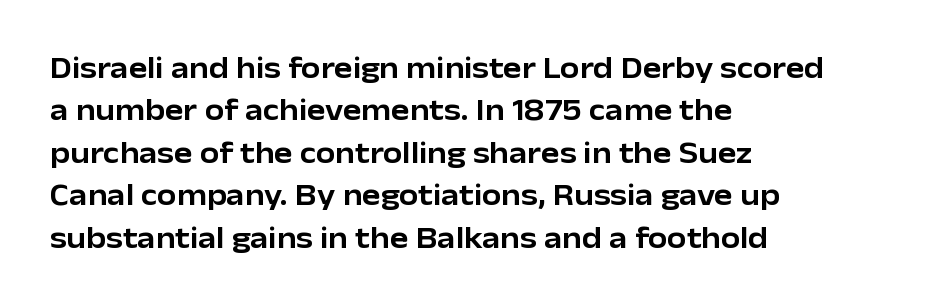
The compositor pushed each line to the left boundary. The axis of the letterforms is exactly vertical. Leading matches the norm, producing a regular column. The passage shown is typed in a proportional face where columns would drift.
